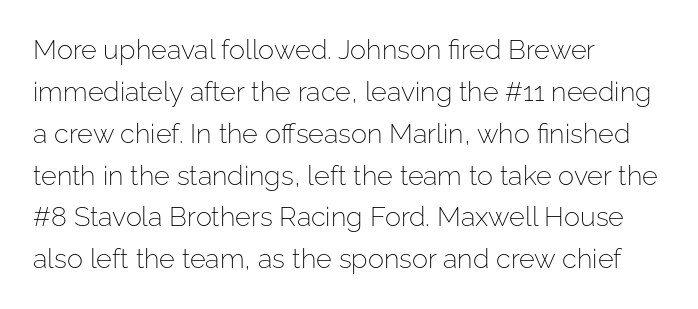
Q: Is the text bold? A: No.
Q: Is the text italic (slanted)? A: No, it is upright.
Q: Is the text underlined? A: No.
Q: How is the paragraph aligned? A: Left-aligned.
Q: Is the spacing between letters normal or unusually wide? A: Normal.
Q: Is the spacing between lines tight, normal or loose? A: Normal.
